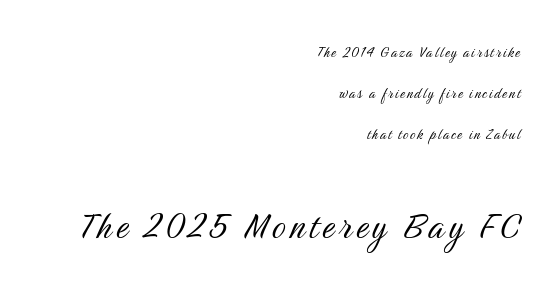
{"serif": "no", "bold": "no", "weight": "light", "width": "condensed", "stroke_contrast": "medium", "x_height": "medium", "monospaced": "no", "underline": "no", "align": "right", "line_spacing": "loose", "line_spacing_ratio": 2.41, "larger_block": "second", "size_ratio": 2.53, "glyph_px": 43}
